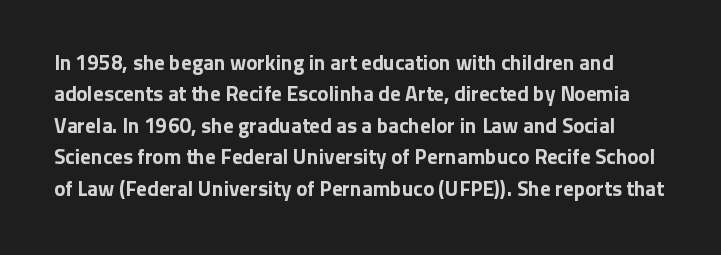
The image shows 21 px bold type, upright; set normal line spacing (1.5x), normal letter spacing, not underlined.
